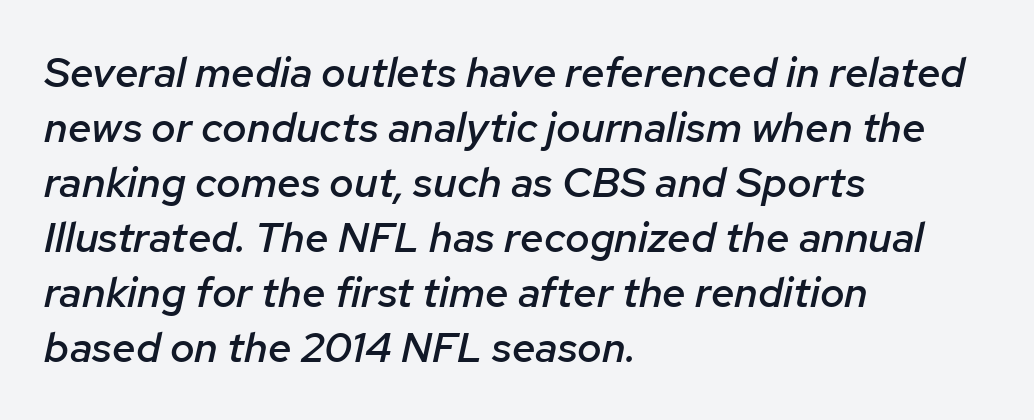
Q: Is the text bold? A: Semi-bold.
Q: Is the text italic (slanted)? A: Yes, it leans right by about 12 degrees.
Q: Is the text underlined? A: No.
Q: How is the paragraph aligned? A: Left-aligned.
Q: Is the spacing between letters normal or unusually wide? A: Normal.
Q: Is the spacing between lines tight, normal or loose? A: Normal.
Q: Width (condensed, normal, or wide)? A: Normal.
Q: Stroke contrast? A: Low.
Q: x-height? A: Medium.
Q: Monospaced? A: No.
